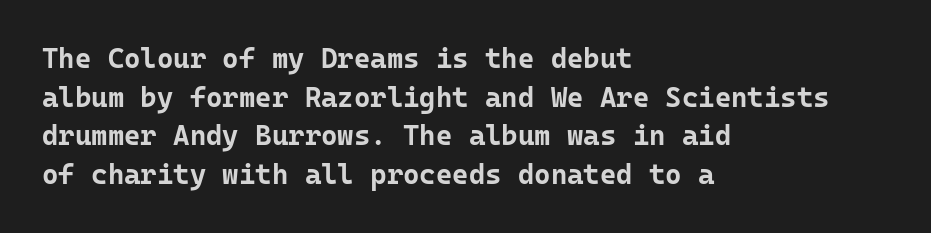
{"serif": "no", "italic": "no", "bold": "yes", "weight": "bold", "width": "normal", "stroke_contrast": "low", "x_height": "medium", "monospaced": "yes", "underline": "no", "align": "left", "line_spacing": "normal", "line_spacing_ratio": 1.38, "letter_spacing": "normal", "letter_spacing_em": 0.0, "glyph_px": 28}
